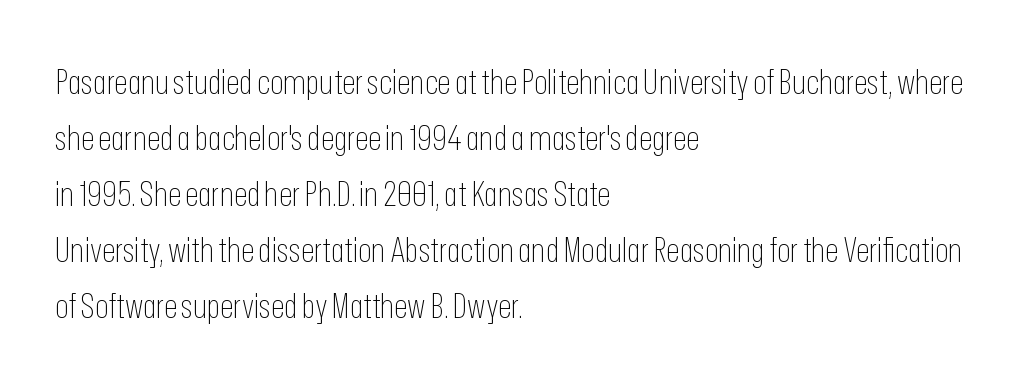
Q: Is the text bold? A: No.
Q: Is the text italic (slanted)? A: No, it is upright.
Q: Is the typeface a serif or a sans-serif typeface? A: Sans-serif.
Q: Is the text underlined? A: No.
Q: How is the paragraph aligned? A: Left-aligned.
Q: Is the spacing between letters normal or unusually wide? A: Normal.
Q: Is the spacing between lines tight, normal or loose? A: Normal.
Q: Width (condensed, normal, or wide)? A: Condensed.
Q: Stroke contrast? A: Low.
Q: x-height? A: Medium.
Q: Monospaced? A: No.
